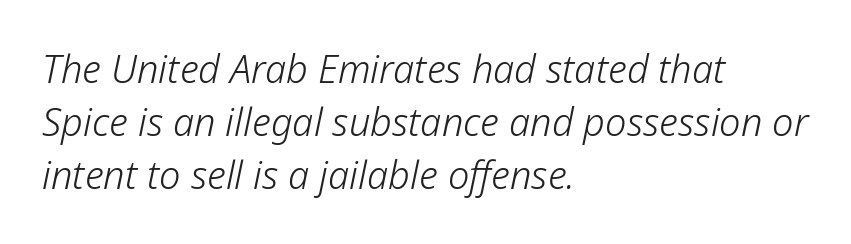
Q: Is the text bold? A: No.
Q: Is the text italic (slanted)? A: Yes, it leans right by about 12 degrees.
Q: Is the text underlined? A: No.
Q: How is the paragraph aligned? A: Left-aligned.
Q: Is the spacing between letters normal or unusually wide? A: Normal.
Q: Is the spacing between lines tight, normal or loose? A: Normal.
Q: Width (condensed, normal, or wide)? A: Normal.
Q: Stroke contrast? A: Low.
Q: x-height? A: Medium.
Q: Monospaced? A: No.
